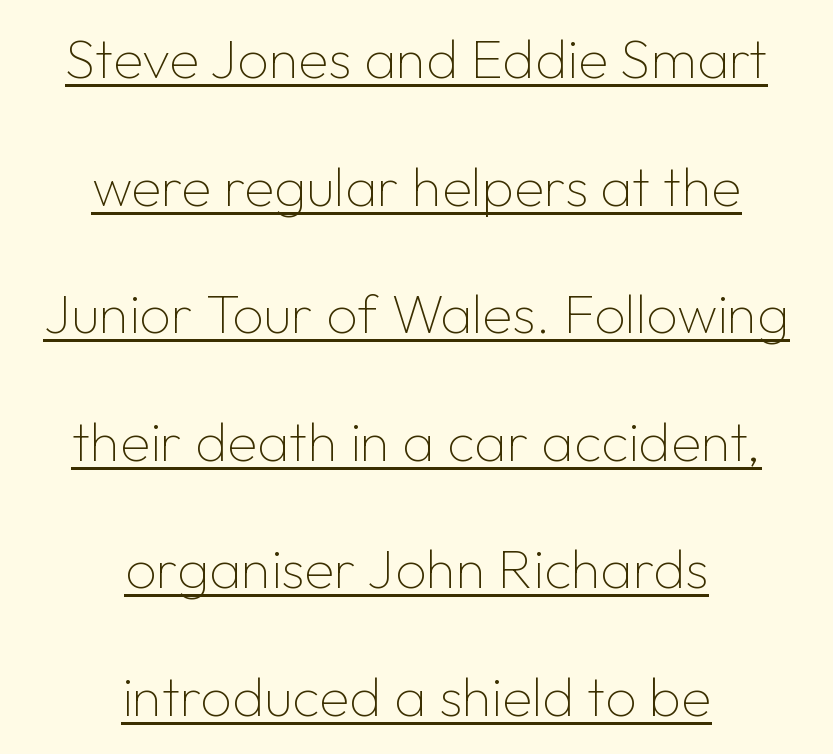
The space between consecutive lines is lavish. The lettering stays uniformly vertical, giving the passage a roman look. Caption: lettering with a line underneath. Here the glyphs are tracked normally, forming tight word shapes.
